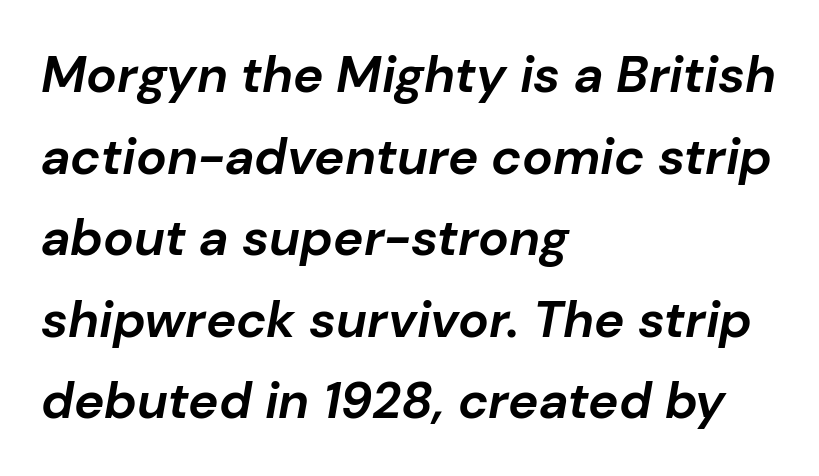
The image shows 51 px bold type, italic (leaning right); set left-aligned, normal line spacing (1.6x), normal letter spacing, not underlined; low stroke contrast and a medium x-height.
